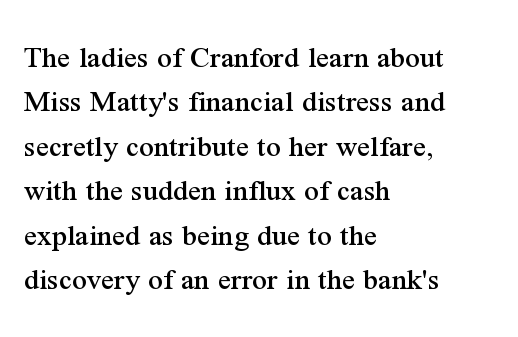
Q: Is the text italic (slanted)? A: No, it is upright.
Q: Is the typeface a serif or a sans-serif typeface? A: Serif.
Q: Is the text underlined? A: No.
Q: How is the paragraph aligned? A: Left-aligned.
Q: Is the spacing between letters normal or unusually wide? A: Normal.
Q: Is the spacing between lines tight, normal or loose? A: Normal.
Q: Width (condensed, normal, or wide)? A: Normal.
Q: Stroke contrast? A: Medium.
Q: x-height? A: Medium.
Q: Monospaced? A: No.
